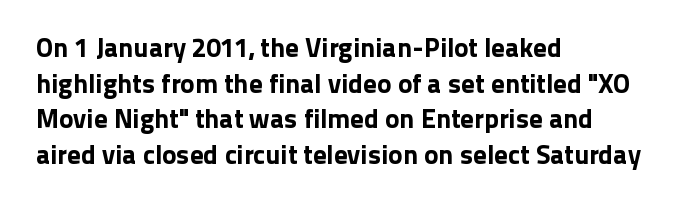
{"italic": "no", "underline": "no", "align": "left", "line_spacing": "normal", "line_spacing_ratio": 1.32, "letter_spacing": "normal", "letter_spacing_em": 0.0, "glyph_px": 27}
